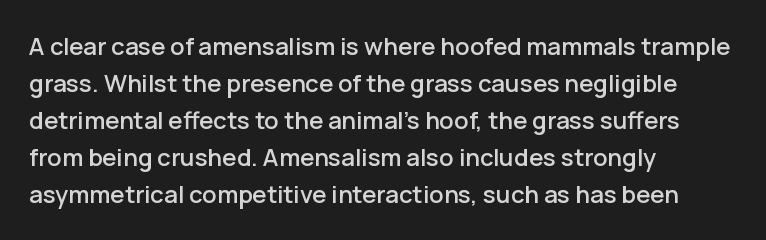
The image shows 24 px text type, upright; set left-aligned, normal line spacing (1.54x), normal letter spacing, not underlined.
